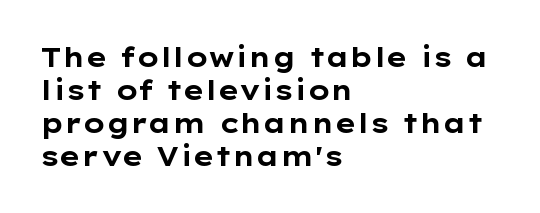
Q: Is the text bold? A: Yes.
Q: Is the text italic (slanted)? A: No, it is upright.
Q: Is the text underlined? A: No.
Q: How is the paragraph aligned? A: Left-aligned.
Q: Is the spacing between letters normal or unusually wide? A: Normal.
